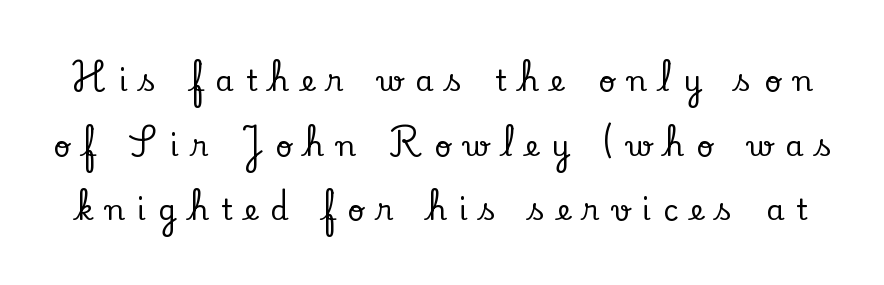
The image shows 29 px serif type, upright; set loose line spacing (2.23x), unusually wide letter spacing (+0.43 em), not underlined; low stroke contrast and a small x-height.
